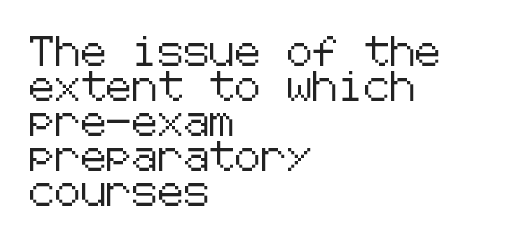
Q: Is the text italic (slanted)? A: No, it is upright.
Q: Is the typeface a serif or a sans-serif typeface? A: Sans-serif.
Q: Is the text underlined? A: No.
Q: How is the paragraph aligned? A: Left-aligned.
Q: Is the spacing between letters normal or unusually wide? A: Normal.
Q: Width (condensed, normal, or wide)? A: Normal.
Q: Stroke contrast? A: Low.
Q: x-height? A: Medium.
